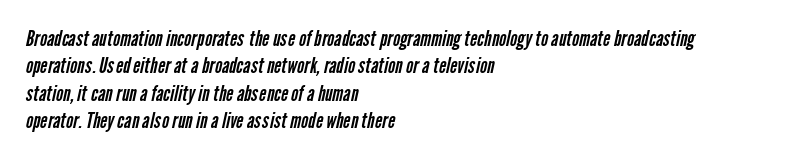
{"bold": "no", "underline": "no", "align": "left", "line_spacing_ratio": 1.24, "letter_spacing": "normal", "letter_spacing_em": 0.0, "glyph_px": 22}
